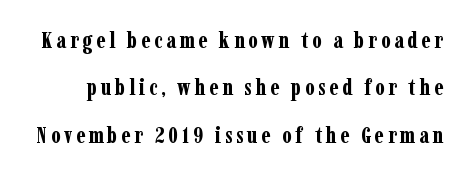
{"italic": "no", "bold": "yes", "underline": "no", "line_spacing": "loose", "line_spacing_ratio": 2.06, "glyph_px": 23}
